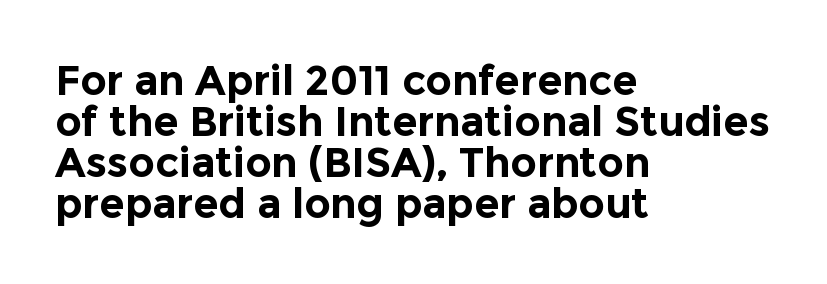
The image shows 41 px bold sans-serif type, upright; set left-aligned, tight line spacing (1.0x), normal letter spacing, not underlined; a medium x-height.
